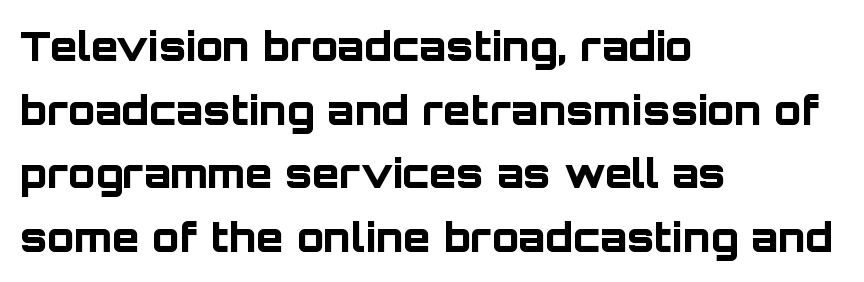
The image shows 40 px bold sans-serif type, upright; set left-aligned, normal line spacing (1.59x), normal letter spacing, not underlined; low stroke contrast and a large x-height.
